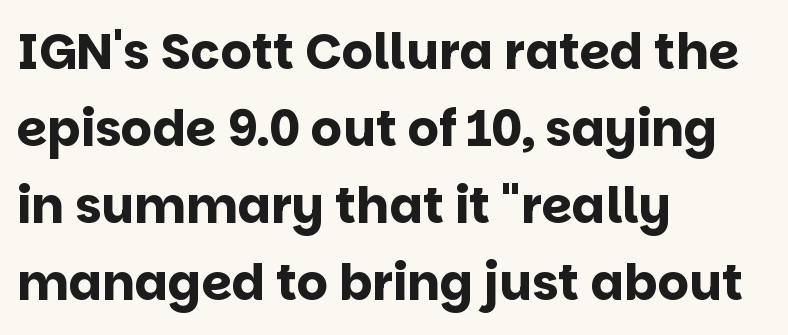
The type family on display is of the sans-serif kind. You'd pick this weight for a headline — it's a proper bold. The rows are spaced the way most documents space them. The glyphs are unaccompanied by any horizontal stroke below them. Is the block centered? No — it sits flush against the left margin. These lines keep a tight, regular rhythm from letter to letter.
